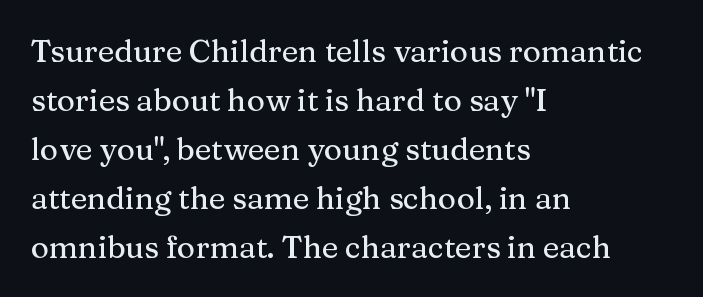
The image shows 31 px serif type, upright; set left-aligned, normal line spacing (1.58x), normal letter spacing, not underlined; medium stroke contrast and a medium x-height.
